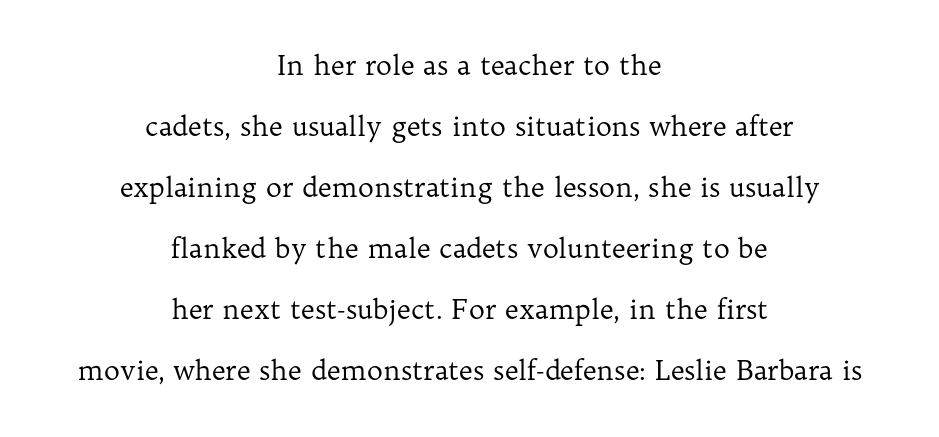
No letter is thick-stroked: the sample isn't bold. The block of text is sparse from top to bottom, with ample space between rows. Teacher's note: observe the equal gaps on both sides — that is centered alignment. In terms of posture, this sample is upright. Glyph-to-glyph distance matches everyday printed text. The words here are not underlined.
